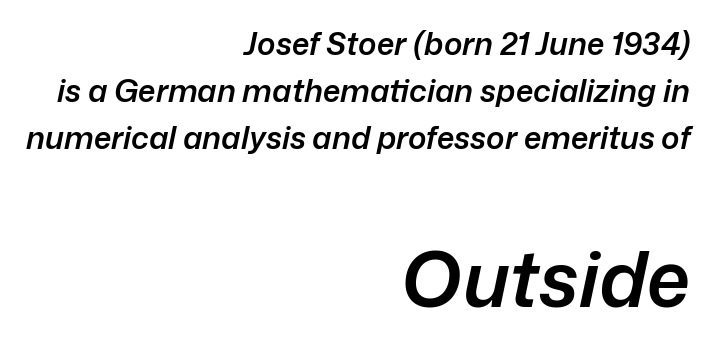
Typeset ragged left — the right edge is the straight one. How are the letters spaced? Ordinarily, with no added tracking. This sample uses an oblique cut, with every glyph tilted off the vertical. The space directly below the letters is spotless. Weight: semibold (demi).
